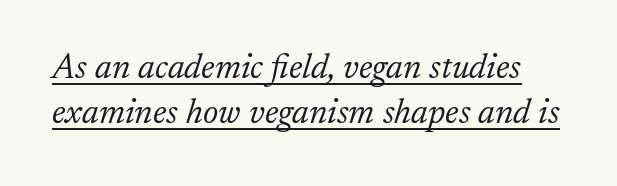
Q: Is the text bold? A: No.
Q: Is the text italic (slanted)? A: Yes, it leans right by about 17 degrees.
Q: Is the typeface a serif or a sans-serif typeface? A: Serif.
Q: Is the text underlined? A: Yes.
Q: Is the spacing between letters normal or unusually wide? A: Normal.
Q: Is the spacing between lines tight, normal or loose? A: Normal.
Q: Width (condensed, normal, or wide)? A: Normal.
Q: Stroke contrast? A: Low.
Q: x-height? A: Small.
Q: Monospaced? A: No.
